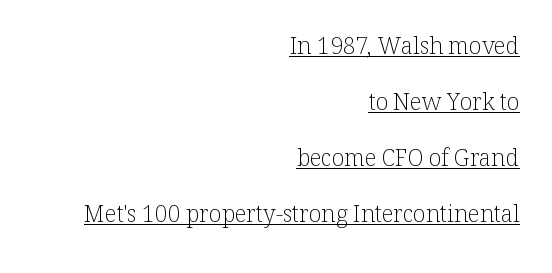
Q: Is the text bold? A: No.
Q: Is the text italic (slanted)? A: No, it is upright.
Q: Is the text underlined? A: Yes.
Q: How is the paragraph aligned? A: Right-aligned.
Q: Is the spacing between letters normal or unusually wide? A: Normal.
Q: Is the spacing between lines tight, normal or loose? A: Loose.
